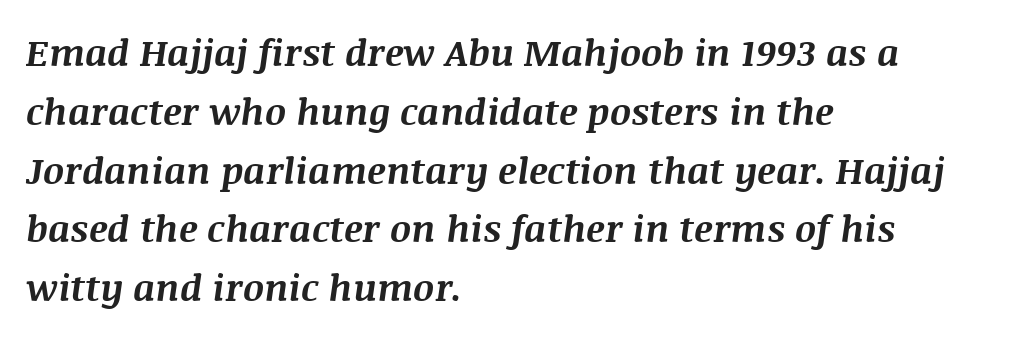
{"italic": "yes", "lean": "right", "slant_degrees": 8, "bold": "yes", "weight": "bold", "width": "normal", "stroke_contrast": "medium", "x_height": "large", "monospaced": "no", "underline": "no", "align": "left", "line_spacing": "normal", "line_spacing_ratio": 1.59, "letter_spacing": "normal", "letter_spacing_em": 0.0, "glyph_px": 37}
